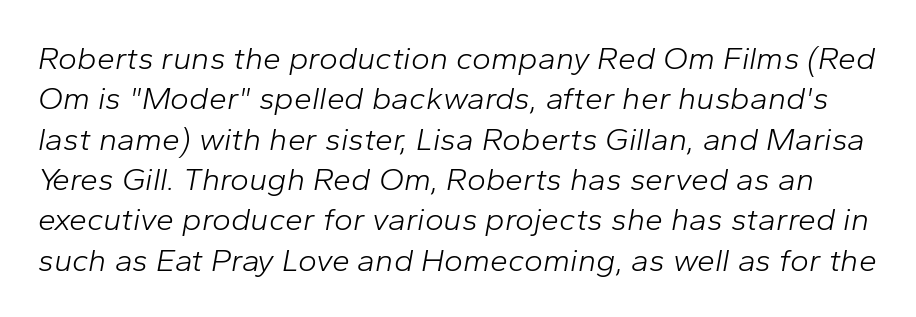
{"italic": "yes", "lean": "right", "slant_degrees": 10, "bold": "no", "weight": "light", "width": "normal", "stroke_contrast": "low", "x_height": "medium", "monospaced": "no", "underline": "no", "line_spacing": "normal", "line_spacing_ratio": 1.26, "letter_spacing": "normal", "letter_spacing_em": 0.0, "glyph_px": 32}
